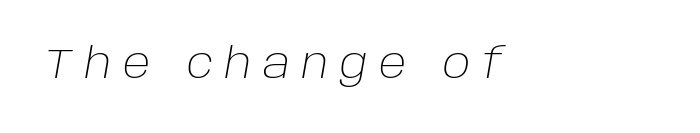
Q: Is the text bold? A: No.
Q: Is the text italic (slanted)? A: Yes, it leans right by about 10 degrees.
Q: Is the text underlined? A: No.
Q: Is the spacing between letters normal or unusually wide? A: Unusually wide.
Q: Width (condensed, normal, or wide)? A: Normal.
Q: Stroke contrast? A: Low.
Q: x-height? A: Large.
Q: Monospaced? A: No.
